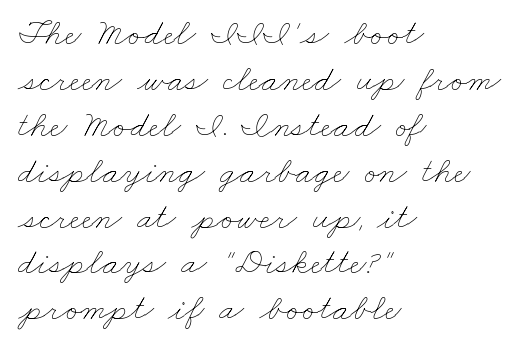
The rendering keeps characters at their native spacing. No extra ink here — the face is not bold. Note the varied advance widths — an 'i' is clearly narrower than an 'm'. The passage is arranged the way most books set body copy — flush left. The glyphs are unaccompanied by any horizontal stroke below them.
